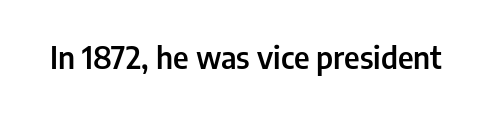
Here the designer chose a conventional face with non-uniform glyph widths. A typesetter would call this zero additional tracking. The font is running at a semibold setting, under full bold. Rule under the text: the space is simply empty. Quick note: not italic, upright.
